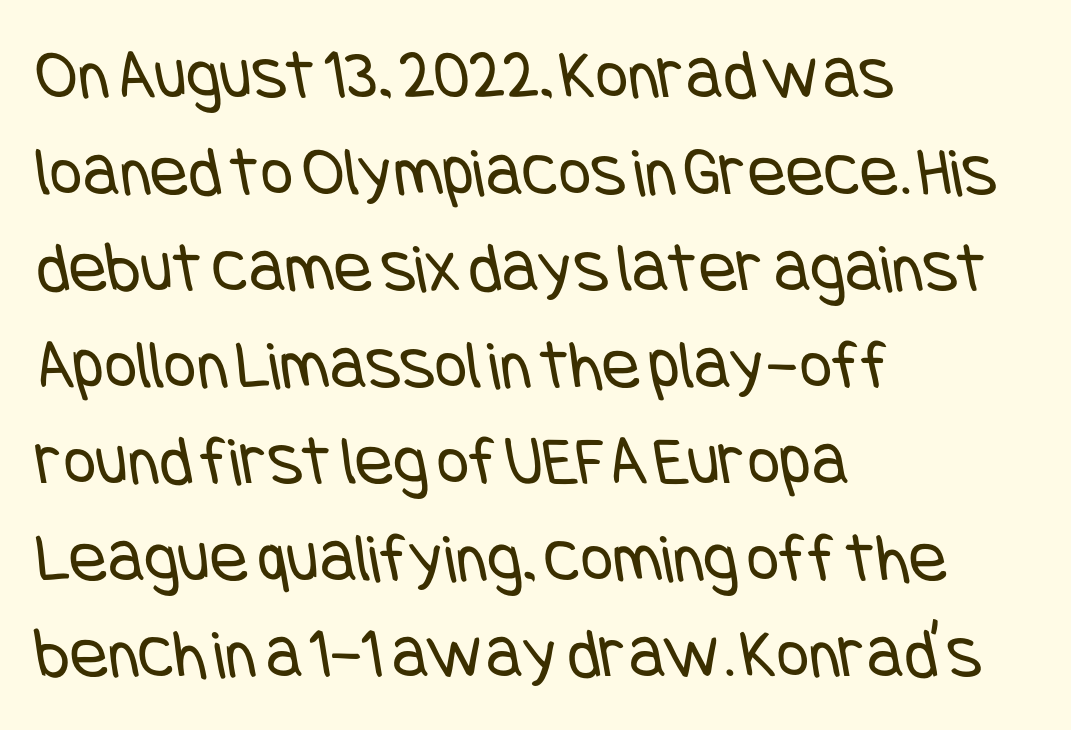
{"serif": "no", "bold": "no", "weight": "regular", "width": "condensed", "stroke_contrast": "low", "x_height": "large", "underline": "no", "align": "left", "line_spacing": "normal", "line_spacing_ratio": 1.36, "letter_spacing": "normal", "letter_spacing_em": 0.0, "glyph_px": 71}
